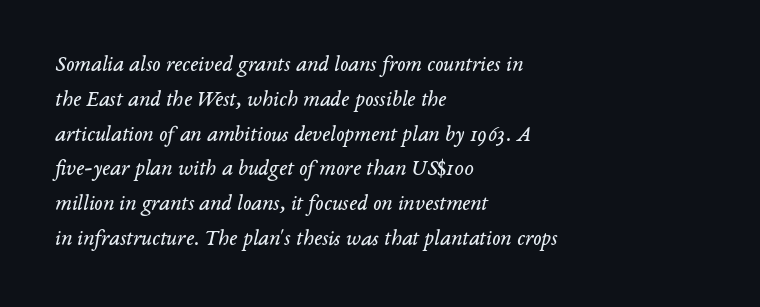
Posture: slanted. Nobody touched the tracking dial on this one. Descender tails drop into unmarked territory. Is the block centered? No — it sits flush against the left margin. The cut favours lightness, reaching ordinary text weight at its darkest.
